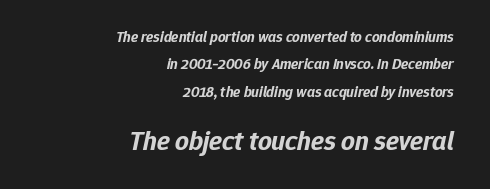
The rendering enlarges the type as you move from the upper chunk to the lower. Chunky letters — that's bold for sure. Nobody drew a line under any word here. One-word summary of the alignment: right. Slanted lettering throughout. Is the letter spacing exaggerated? No — it looks like the ordinary default.
